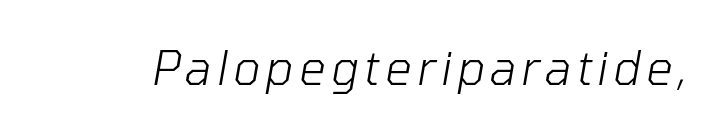
You could not count columns in this text — the font is proportionally spaced. Underlining? Definitely not there. Designer's note — italics engaged. No letter is thick-stroked: the sample isn't bold.
